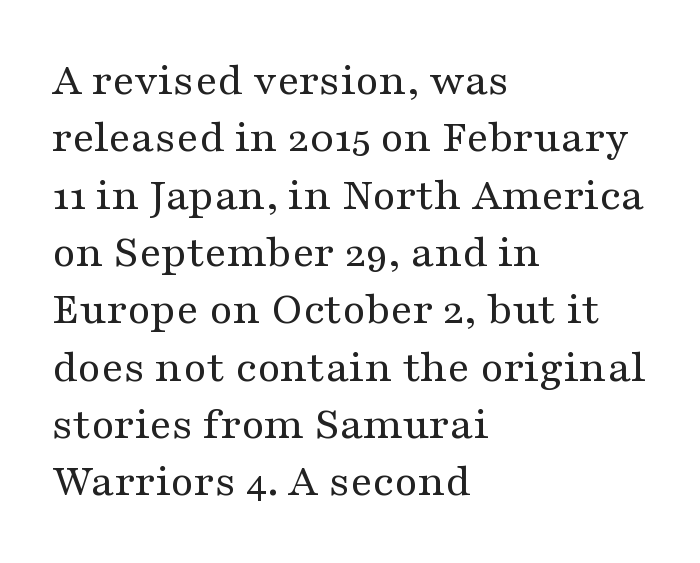
The characters are drawn with everyday or finer stroke widths. Note the varied advance widths — an 'i' is clearly narrower than an 'm'. Posture: vertical. Type without underlining. Horizontal alignment here is leftward, the default for most running prose.
